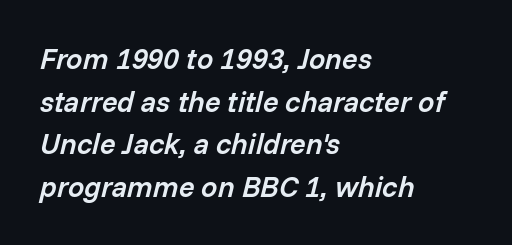
Has an underline been added? It has not. Short note: letters normally spaced. The letters are semibold — heavier than regular but short of a full bold. Each new line begins a customary step beneath the previous one. Horizontally, the lines are justified to the leading edge only.
